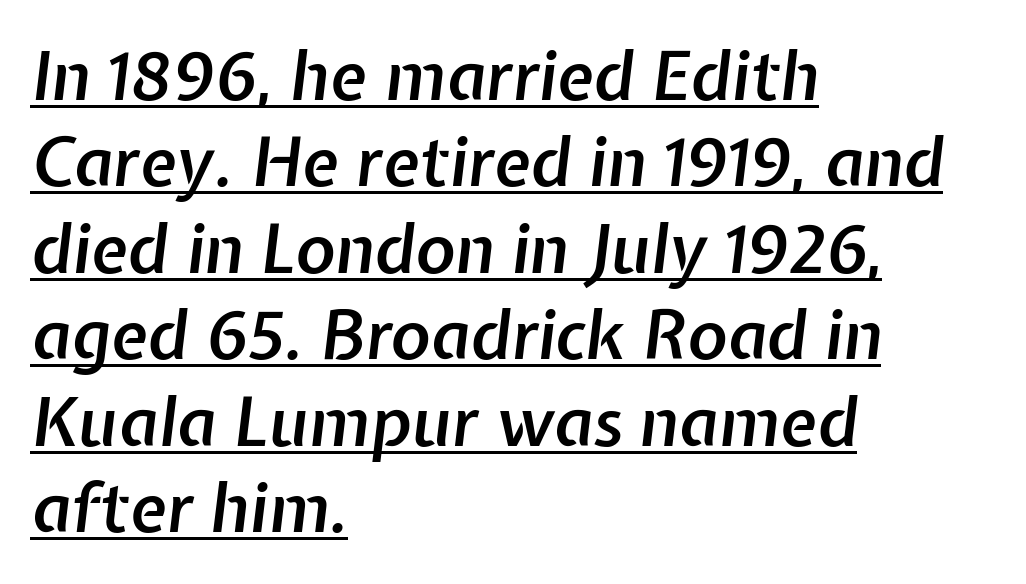
Q: Is the text bold? A: Semi-bold.
Q: Is the text italic (slanted)? A: Yes, it leans right by about 7 degrees.
Q: Is the text underlined? A: Yes.
Q: How is the paragraph aligned? A: Left-aligned.
Q: Is the spacing between letters normal or unusually wide? A: Normal.
Q: Is the spacing between lines tight, normal or loose? A: Normal.
Q: Width (condensed, normal, or wide)? A: Normal.
Q: Stroke contrast? A: Low.
Q: x-height? A: Medium.
Q: Monospaced? A: No.
